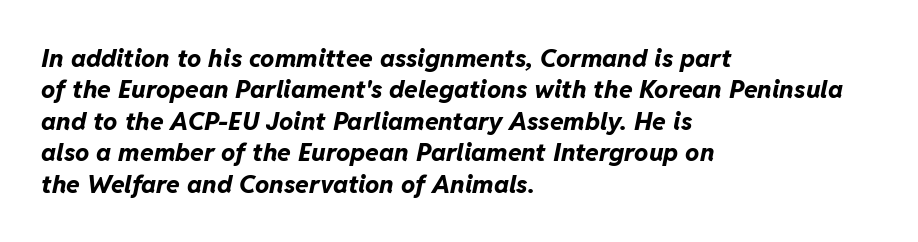
Q: Is the text bold? A: Yes.
Q: Is the text italic (slanted)? A: Yes, it leans right by about 11 degrees.
Q: Is the text underlined? A: No.
Q: How is the paragraph aligned? A: Left-aligned.
Q: Is the spacing between letters normal or unusually wide? A: Normal.
Q: Is the spacing between lines tight, normal or loose? A: Normal.
